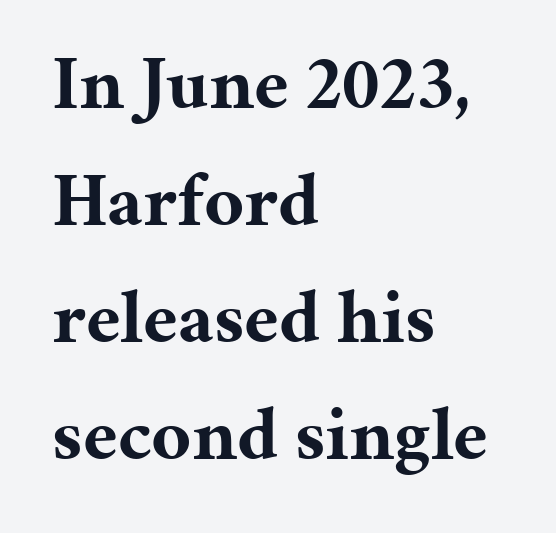
{"serif": "yes", "italic": "no", "bold": "yes", "weight": "bold", "width": "normal", "stroke_contrast": "medium", "x_height": "medium", "monospaced": "no", "underline": "no", "align": "left", "line_spacing": "normal", "line_spacing_ratio": 1.54, "letter_spacing": "normal", "letter_spacing_em": 0.0, "glyph_px": 76}
